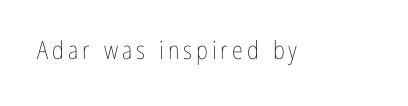
Q: Is the text bold? A: No.
Q: Is the text italic (slanted)? A: No, it is upright.
Q: Is the text underlined? A: No.
